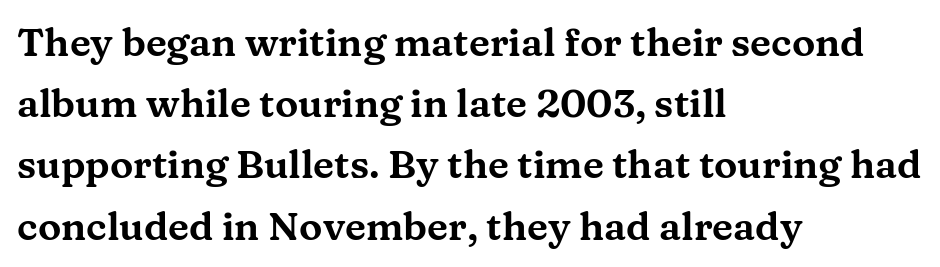
Q: Is the text italic (slanted)? A: No, it is upright.
Q: Is the typeface a serif or a sans-serif typeface? A: Serif.
Q: Is the text underlined? A: No.
Q: How is the paragraph aligned? A: Left-aligned.
Q: Is the spacing between letters normal or unusually wide? A: Normal.
Q: Is the spacing between lines tight, normal or loose? A: Normal.
Q: Width (condensed, normal, or wide)? A: Wide.
Q: Stroke contrast? A: Medium.
Q: x-height? A: Medium.
Q: Monospaced? A: No.
